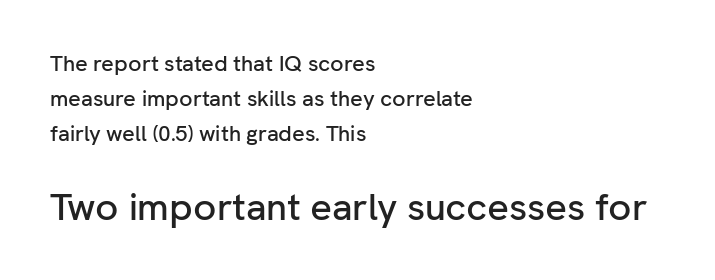
Regarding leading, the lines here are spaced in the standard way. The glyphs in this specimen are sans serif. Think of a printed novel: that variable character pitch is what you see here. Ordinary non-slanted type is in use.
